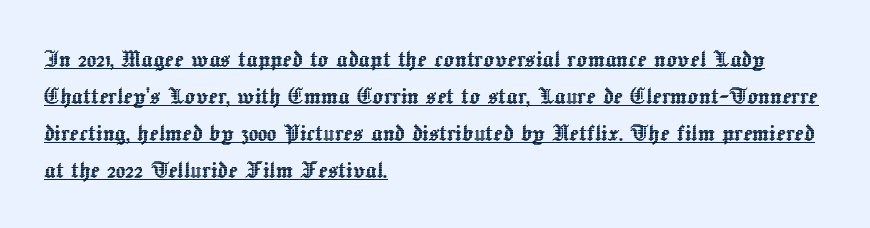
Q: Is the text italic (slanted)? A: No, it is upright.
Q: Is the text underlined? A: Yes.
Q: How is the paragraph aligned? A: Left-aligned.
Q: Is the spacing between letters normal or unusually wide? A: Normal.
Q: Is the spacing between lines tight, normal or loose? A: Normal.
Q: Width (condensed, normal, or wide)? A: Normal.
Q: x-height? A: Medium.
Q: Monospaced? A: No.
